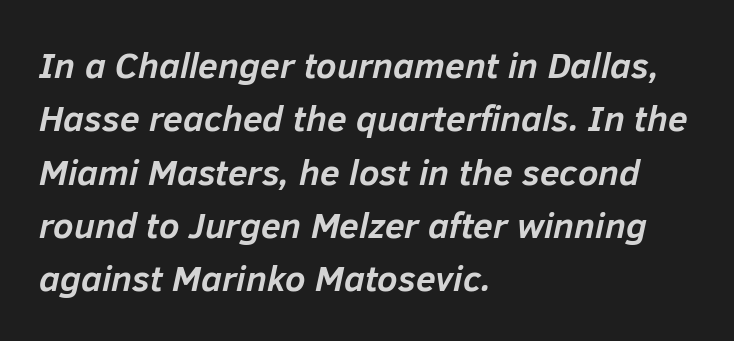
{"italic": "yes", "lean": "right", "slant_degrees": 12, "bold": "yes", "weight": "semibold", "width": "normal", "stroke_contrast": "low", "x_height": "medium", "monospaced": "no", "underline": "no", "align": "left", "line_spacing": "normal", "line_spacing_ratio": 1.48, "letter_spacing": "normal", "letter_spacing_em": 0.0, "glyph_px": 36}
